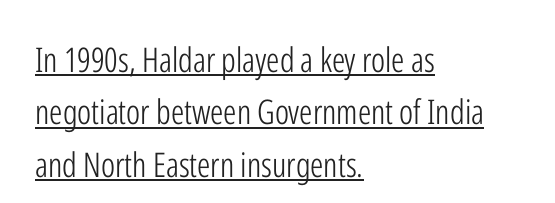
{"serif": "no", "italic": "no", "bold": "no", "weight": "light", "width": "condensed", "stroke_contrast": "low", "x_height": "medium", "monospaced": "no", "underline": "yes", "align": "left", "line_spacing": "normal", "line_spacing_ratio": 1.54, "letter_spacing": "normal", "letter_spacing_em": 0.0, "glyph_px": 34}
